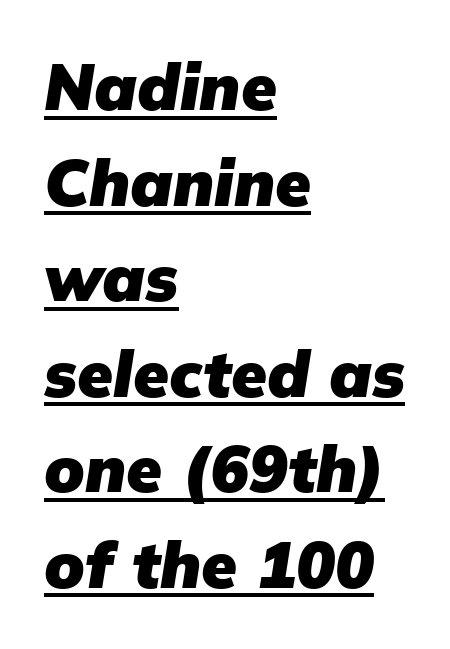
The image shows 65 px heavy type, italic (leaning right); set left-aligned, normal line spacing (1.47x), normal letter spacing, underlined; low stroke contrast and a medium x-height.
